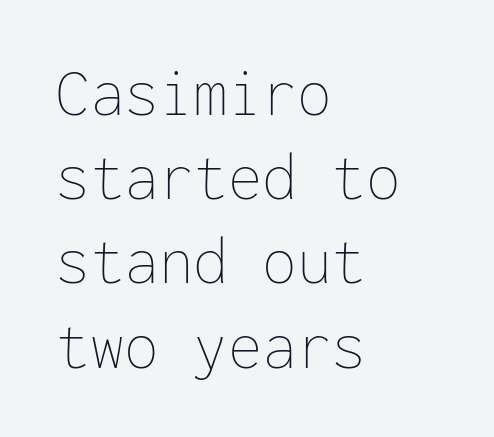
The image shows 69 px thin type, upright, monospaced; set left-aligned, line spacing 1.22x, normal letter spacing, not underlined; low stroke contrast and a medium x-height.
